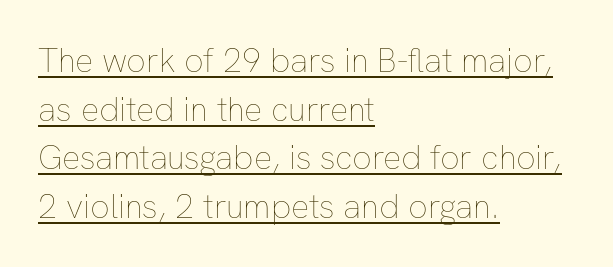
Emphasis is given by a line drawn under the lettering. Rows of type keep a routine distance in the vertical direction. The weight would be labelled regular, book, light, or lighter still. Each line starts at the same left margin while the right side varies.
